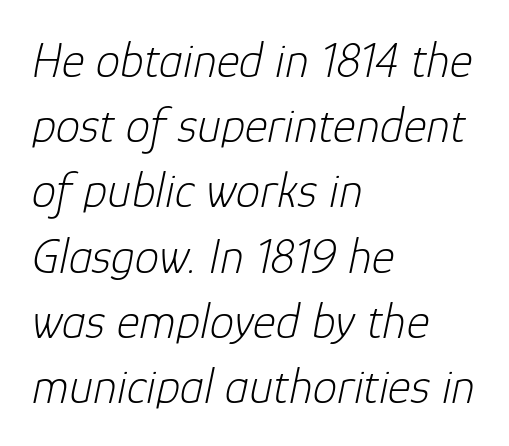
Q: Is the text bold? A: No.
Q: Is the text italic (slanted)? A: Yes, it leans right by about 12 degrees.
Q: Is the text underlined? A: No.
Q: How is the paragraph aligned? A: Left-aligned.
Q: Is the spacing between letters normal or unusually wide? A: Normal.
Q: Is the spacing between lines tight, normal or loose? A: Normal.
Q: Width (condensed, normal, or wide)? A: Normal.
Q: Stroke contrast? A: Low.
Q: x-height? A: Medium.
Q: Monospaced? A: No.
